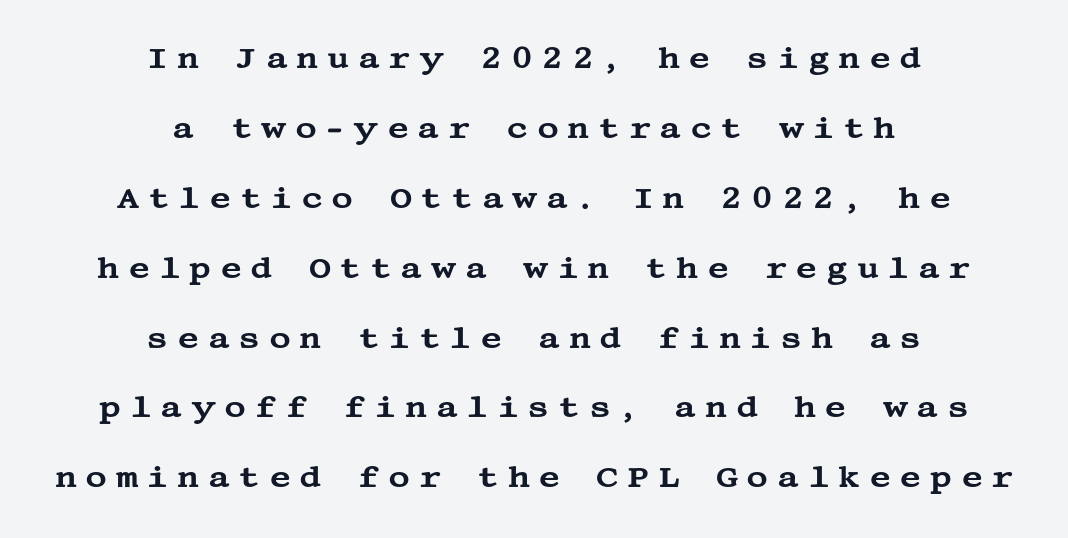
What stands out about the letter spacing? Its width — letters are far apart. This is the regular roman posture of the typeface. These lines stand farther apart than default settings would place them. One-word summary of the alignment: center. Lines of text with bare space underneath. Old-style or modern, the face here clearly has serifs.
